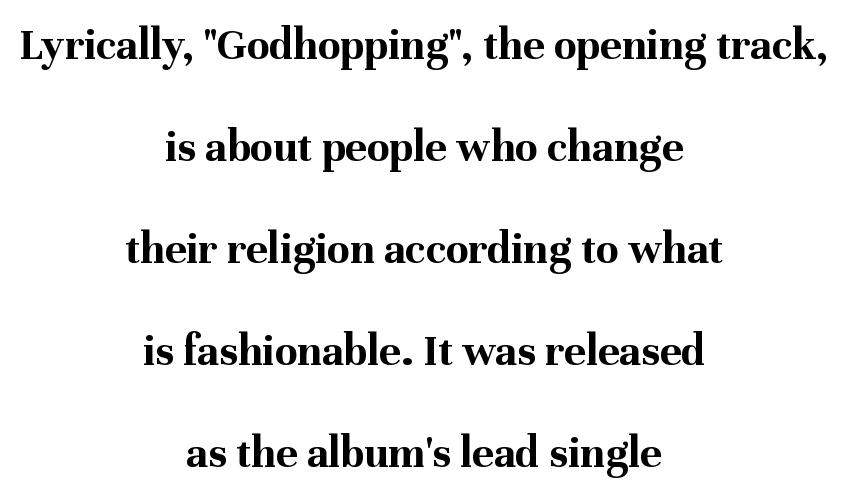
The image shows 46 px bold serif type, upright; set centered, loose line spacing (2.22x), normal letter spacing, not underlined; medium stroke contrast and a medium x-height.
